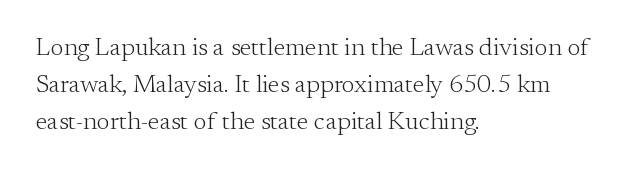
Q: Is the text bold? A: No.
Q: Is the text italic (slanted)? A: No, it is upright.
Q: Is the text underlined? A: No.
Q: How is the paragraph aligned? A: Left-aligned.
Q: Is the spacing between letters normal or unusually wide? A: Normal.
Q: Is the spacing between lines tight, normal or loose? A: Normal.
